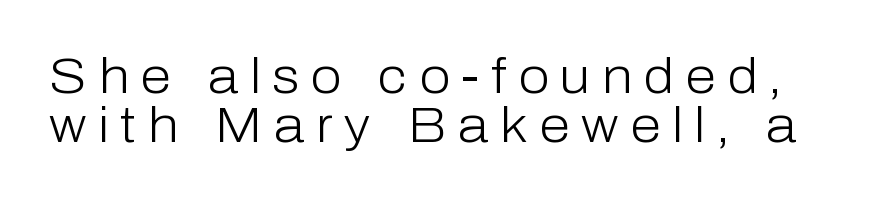
The words here are not underlined. Rendered with straight, roman letterforms. The font sits on the lighter half of the weight spectrum, regular included. Looks like regular typesetting: each glyph gets only the width it needs.
